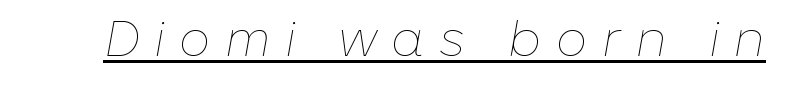
The image shows 50 px thin type, italic (leaning right); set unusually wide letter spacing (+0.29 em), underlined; low stroke contrast and a medium x-height.
